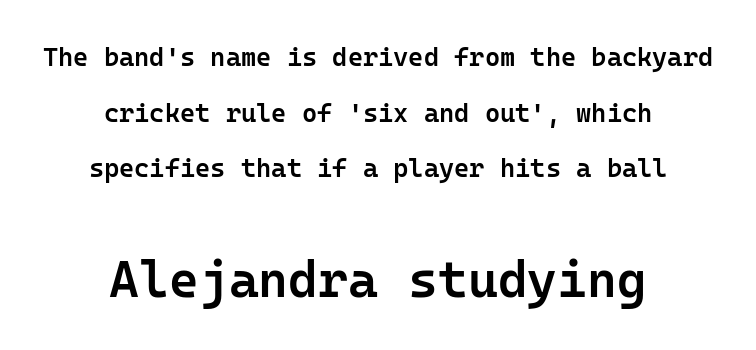
Whoever set this chose breathing room over compactness in the vertical rhythm. Type size steps up from the first block to the second. The characters look somewhat weighty, a semibold short of true bold. Underlining? Definitely not there.
